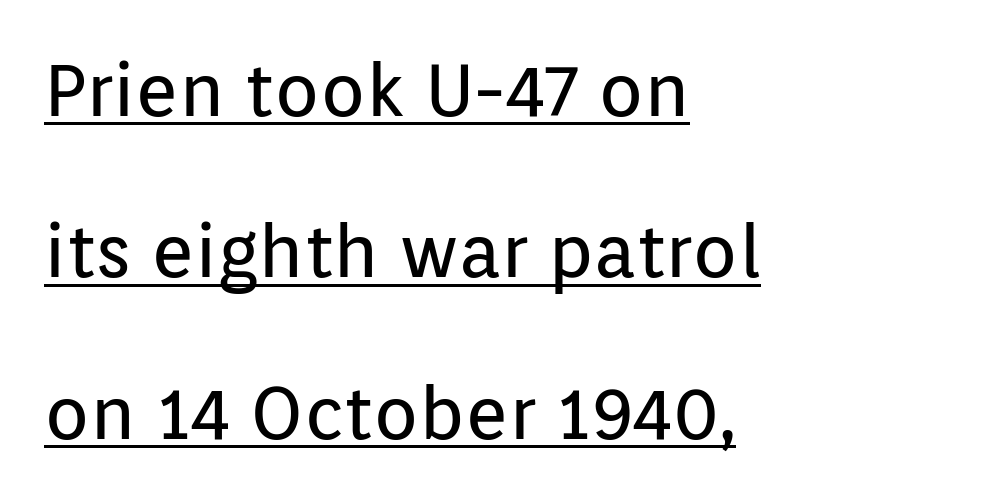
The image shows 74 px regular-weight sans-serif type, upright; set left-aligned, loose line spacing (2.18x), normal letter spacing, underlined; low stroke contrast and a medium x-height.
